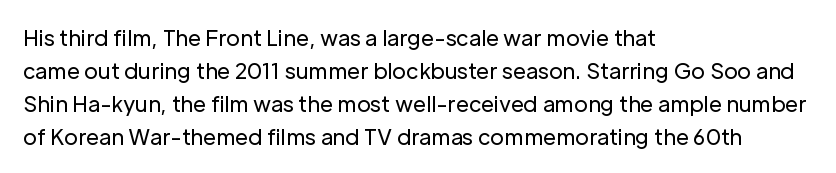
Q: Is the text bold? A: No.
Q: Is the text italic (slanted)? A: No, it is upright.
Q: Is the text underlined? A: No.
Q: How is the paragraph aligned? A: Left-aligned.
Q: Is the spacing between letters normal or unusually wide? A: Normal.
Q: Is the spacing between lines tight, normal or loose? A: Normal.
